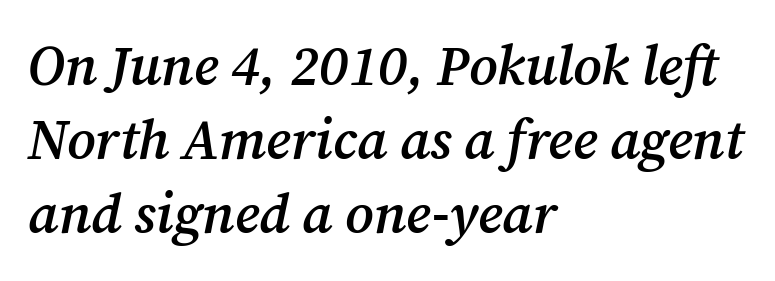
The image shows 55 px semibold serif type, italic (leaning right); set left-aligned, normal line spacing (1.35x), normal letter spacing, not underlined; medium stroke contrast and a medium x-height.
